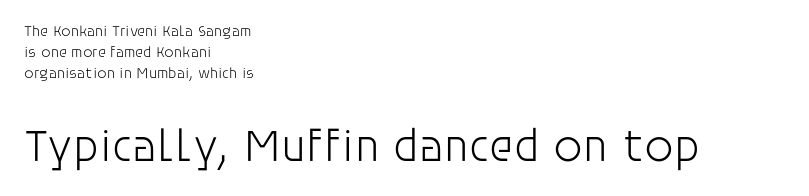
The image shows 46 px light sans-serif type, upright; set left-aligned, normal line spacing (1.41x), normal letter spacing, not underlined; the second (bottom) block is 3.07x larger; low stroke contrast and a large x-height.
